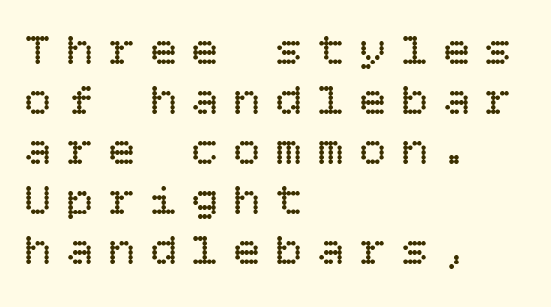
The image shows 45 px regular-weight type, upright; set left-aligned, tight line spacing (1.11x), unusually wide letter spacing (+0.33 em), not underlined; low stroke contrast and a large x-height.
